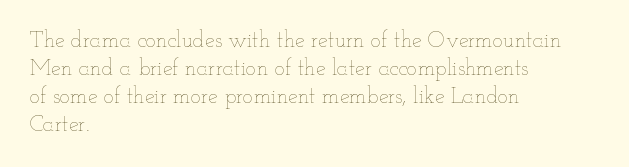
Q: Is the text bold? A: No.
Q: Is the text italic (slanted)? A: No, it is upright.
Q: Is the text underlined? A: No.
Q: How is the paragraph aligned? A: Left-aligned.
Q: Is the spacing between letters normal or unusually wide? A: Normal.
Q: Is the spacing between lines tight, normal or loose? A: Normal.
